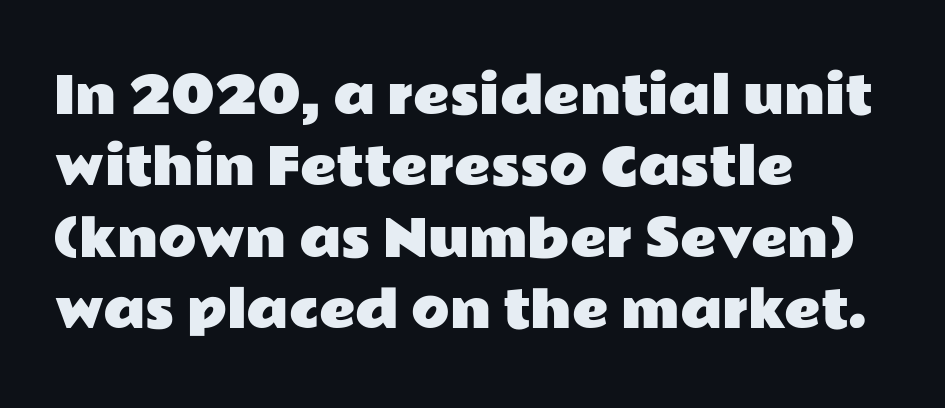
In terms of leading, this rendering sits right in the middle. Compared with typical body copy, the letter spacing here is the same. Layout note: lines flush left. Ordinary non-slanted type is in use. The text was rendered using a sans face with plain stroke endings. The face used here is proportionally spaced, like ordinary book or web type.
